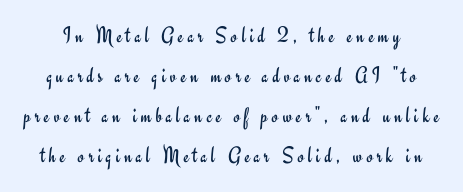
{"bold": "no", "underline": "no", "line_spacing_ratio": 1.74, "glyph_px": 23}
